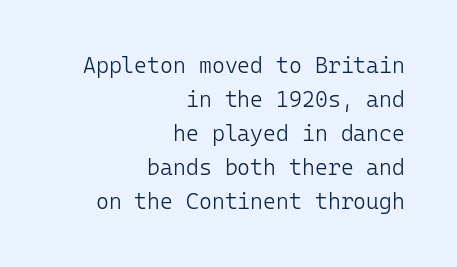
{"italic": "no", "bold": "no", "underline": "no", "align": "right", "line_spacing": "normal", "line_spacing_ratio": 1.54, "letter_spacing": "normal", "letter_spacing_em": 0.0, "glyph_px": 22}
